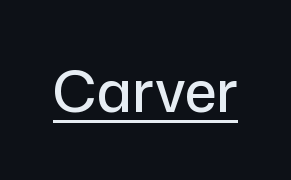
Q: Is the text italic (slanted)? A: No, it is upright.
Q: Is the typeface a serif or a sans-serif typeface? A: Sans-serif.
Q: Is the text underlined? A: Yes.
Q: Is the spacing between letters normal or unusually wide? A: Normal.
Q: Width (condensed, normal, or wide)? A: Normal.
Q: Stroke contrast? A: Low.
Q: x-height? A: Medium.
Q: Monospaced? A: No.
